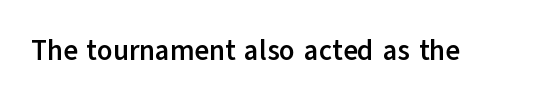
{"serif": "no", "italic": "no", "bold": "yes", "weight": "semibold", "width": "normal", "stroke_contrast": "low", "x_height": "medium", "monospaced": "no", "underline": "no", "letter_spacing": "normal", "letter_spacing_em": 0.0, "glyph_px": 28}
